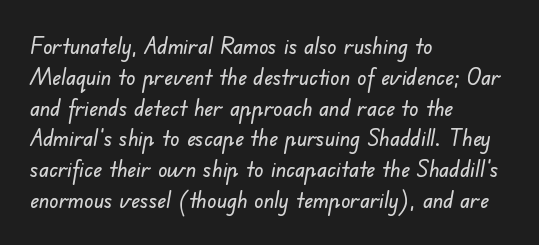
Spacing between characters is what you'd get straight out of the box. Evenly set lines give the paragraph a standard silhouette. Clear beneath every line of the passage. These lines are set flush left with a ragged right edge.
